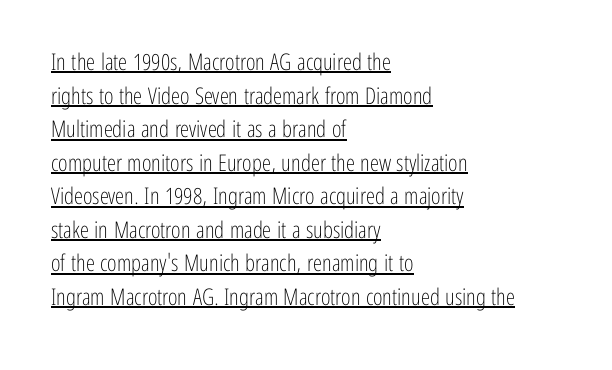
{"italic": "no", "bold": "no", "underline": "yes", "align": "left", "line_spacing": "normal", "line_spacing_ratio": 1.46, "letter_spacing": "normal", "letter_spacing_em": 0.0, "glyph_px": 23}
